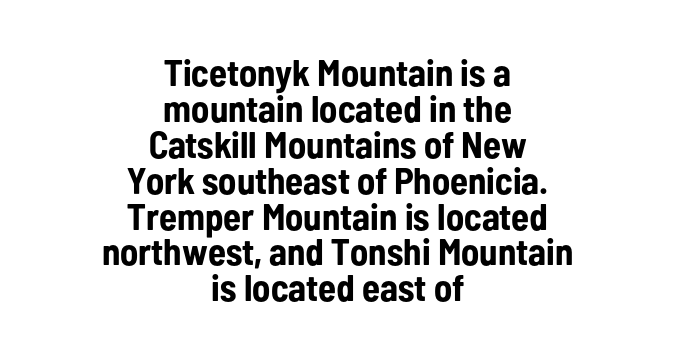
The letters stand straight up with perfectly vertical stems. Very little white space separates one row of letters from the next. You could not count columns in this text — the font is proportionally spaced. The passage shown is not underscored anywhere. The line texture is even and compact thanks to regular tracking. No feet cap the strokes, marking this as sans-serif type.
